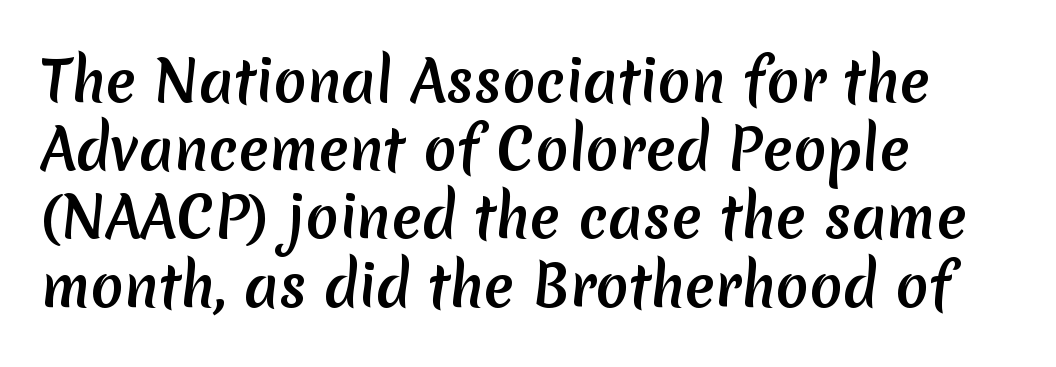
The image shows 55 px sans-serif type; set left-aligned, line spacing 1.24x, normal letter spacing, not underlined; medium stroke contrast and a medium x-height.
